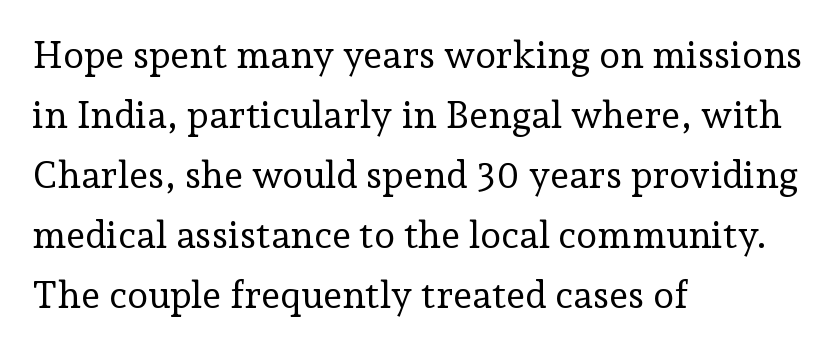
{"serif": "yes", "italic": "no", "bold": "no", "weight": "regular", "width": "normal", "stroke_contrast": "low", "x_height": "medium", "monospaced": "no", "underline": "no", "align": "left", "line_spacing": "normal", "line_spacing_ratio": 1.58, "letter_spacing": "normal", "letter_spacing_em": 0.0, "glyph_px": 38}
